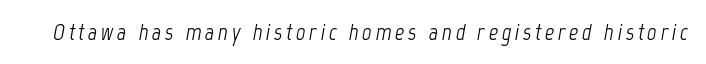
The image shows 23 px text type, italic (leaning right); set not underlined.
